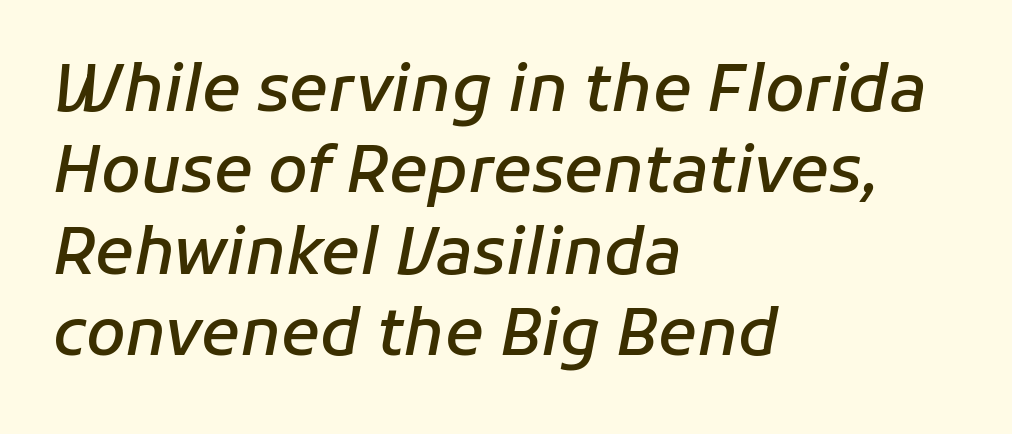
Honestly, the letter spacing is just normal — you wouldn't notice it. Weight check: semibold — heavier than regular, not quite bold. Horizontally, the lines are justified to the leading edge only. Each letter keeps its own natural width here, so spacing adapts to shape.
